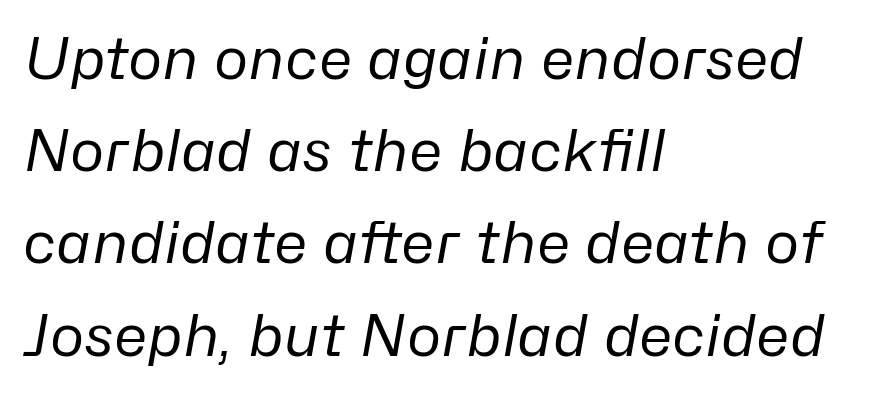
{"italic": "yes", "lean": "right", "slant_degrees": 10, "bold": "no", "weight": "regular", "width": "normal", "stroke_contrast": "low", "x_height": "medium", "monospaced": "no", "underline": "no", "align": "left", "line_spacing": "normal", "line_spacing_ratio": 1.59, "letter_spacing": "normal", "letter_spacing_em": 0.0, "glyph_px": 58}
